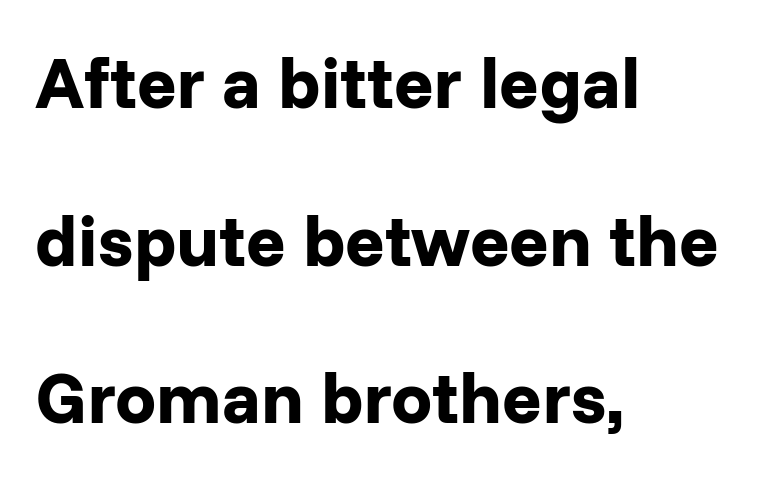
{"serif": "no", "italic": "no", "bold": "yes", "weight": "bold", "width": "normal", "stroke_contrast": "low", "x_height": "medium", "monospaced": "no", "underline": "no", "align": "left", "line_spacing": "loose", "line_spacing_ratio": 2.16, "letter_spacing": "normal", "letter_spacing_em": 0.0, "glyph_px": 73}
